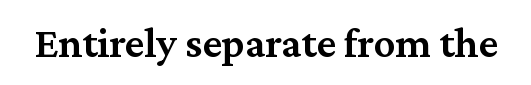
The image shows 43 px semibold serif type, upright; set normal letter spacing, not underlined; medium stroke contrast and a medium x-height.
